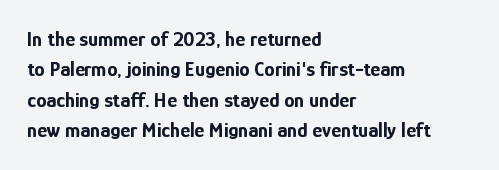
The image shows 21 px bold type, upright; set left-aligned, normal line spacing (1.45x), normal letter spacing, not underlined.
